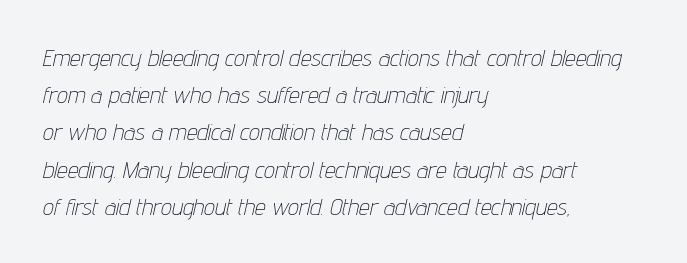
Q: Is the text bold? A: No.
Q: Is the text italic (slanted)? A: Yes, it leans right by about 12 degrees.
Q: Is the text underlined? A: No.
Q: How is the paragraph aligned? A: Left-aligned.
Q: Is the spacing between letters normal or unusually wide? A: Normal.
Q: Is the spacing between lines tight, normal or loose? A: Normal.
